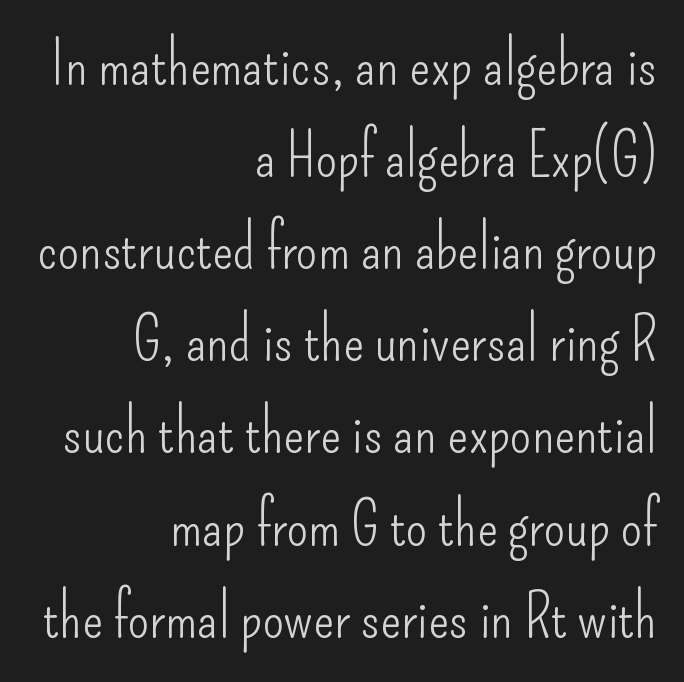
The image shows 61 px light, condensed sans-serif type, upright; set right-aligned, normal line spacing (1.51x), normal letter spacing, not underlined; low stroke contrast and a small x-height.
